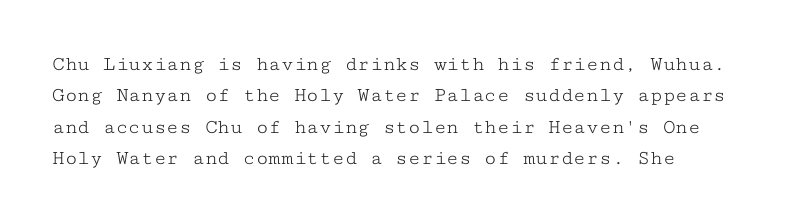
The image shows 21 px text type, upright; set left-aligned, normal line spacing (1.49x), normal letter spacing, not underlined.
